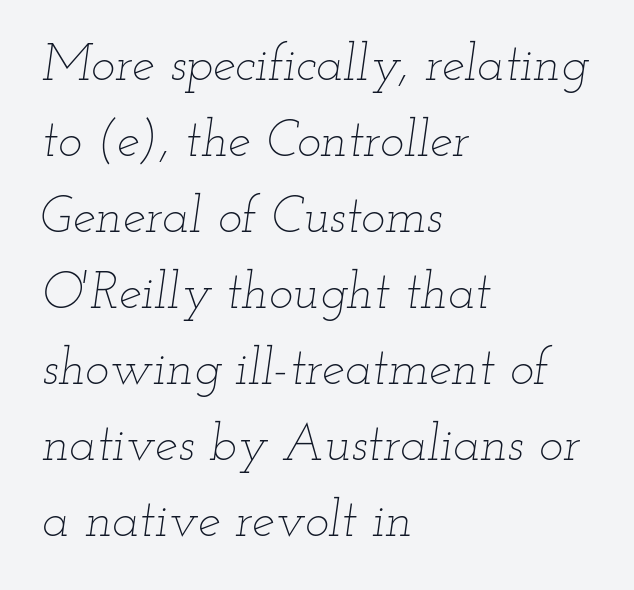
The image shows 51 px thin, wide type, italic (leaning right); set left-aligned, normal line spacing (1.49x), normal letter spacing, not underlined; low stroke contrast and a small x-height.
